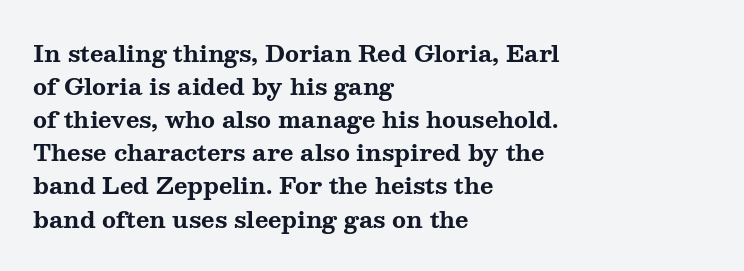
This sample keeps an unexceptional amount of space between lines. Strokes here are thick enough to call this a true bold. A student would call this left alignment; a typographer would say flush left, rag right. You can tell it's not italic because the verticals are truly vertical.
